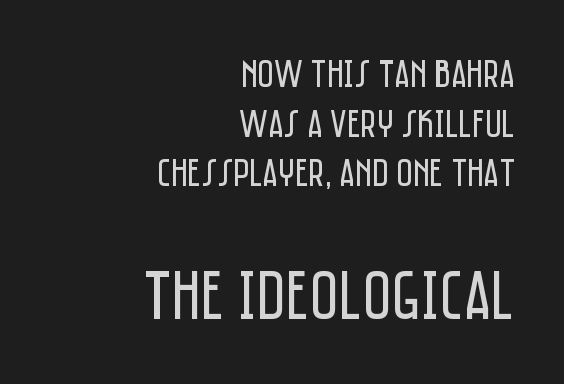
Q: Is the text bold? A: No.
Q: Is the text italic (slanted)? A: No, it is upright.
Q: Is the typeface a serif or a sans-serif typeface? A: Sans-serif.
Q: Is the text underlined? A: No.
Q: How is the paragraph aligned? A: Right-aligned.
Q: Is the spacing between letters normal or unusually wide? A: Normal.
Q: Which block of text is set in a larger size, the first (top) or the second (bottom)? A: The second (bottom) one.
Q: Width (condensed, normal, or wide)? A: Condensed.
Q: Stroke contrast? A: Low.
Q: x-height? A: Large.
Q: Monospaced? A: No.
